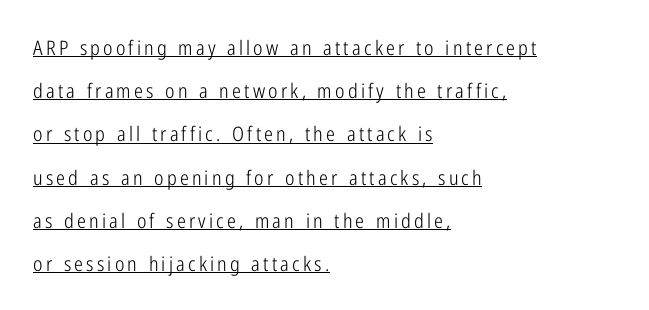
Q: Is the text bold? A: No.
Q: Is the text italic (slanted)? A: No, it is upright.
Q: Is the text underlined? A: Yes.
Q: How is the paragraph aligned? A: Left-aligned.
Q: Is the spacing between lines tight, normal or loose? A: Loose.
